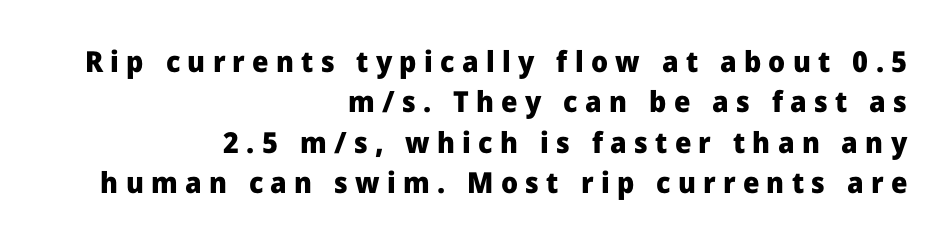
The tracking jumps out immediately: characters are airy and widely separated. Grotesque or geometric, the face here clearly has no serifs. Whoever set this chose a conventional vertical rhythm. Which margin do the lines hug? The right one — the left edge is uneven. Unlike italic type, these characters show no tilt at all. Strokes here are thick enough to call this a true bold.
